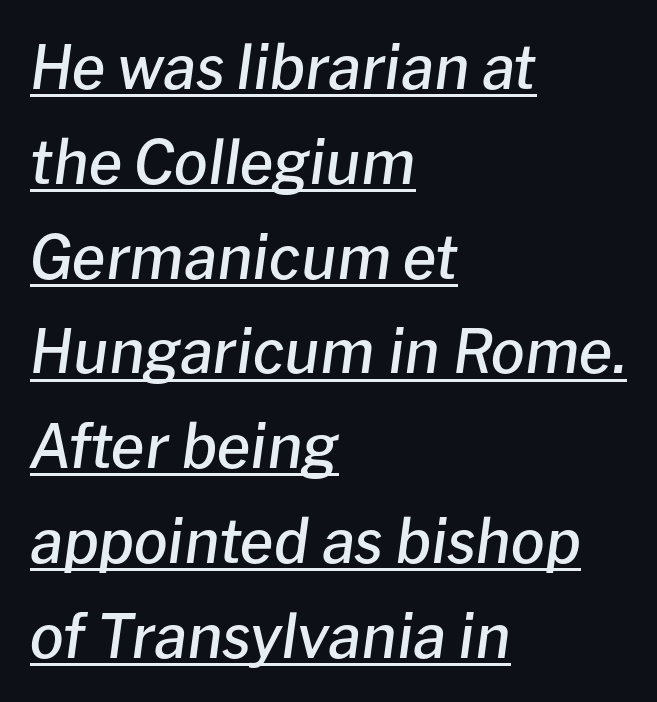
The line-height multiplier appears to be the usual default. Does the weight exceed regular? Yes, but only to semibold. Does the lettering tilt? It does — this is italic. These lines are set flush left with a ragged right edge.
